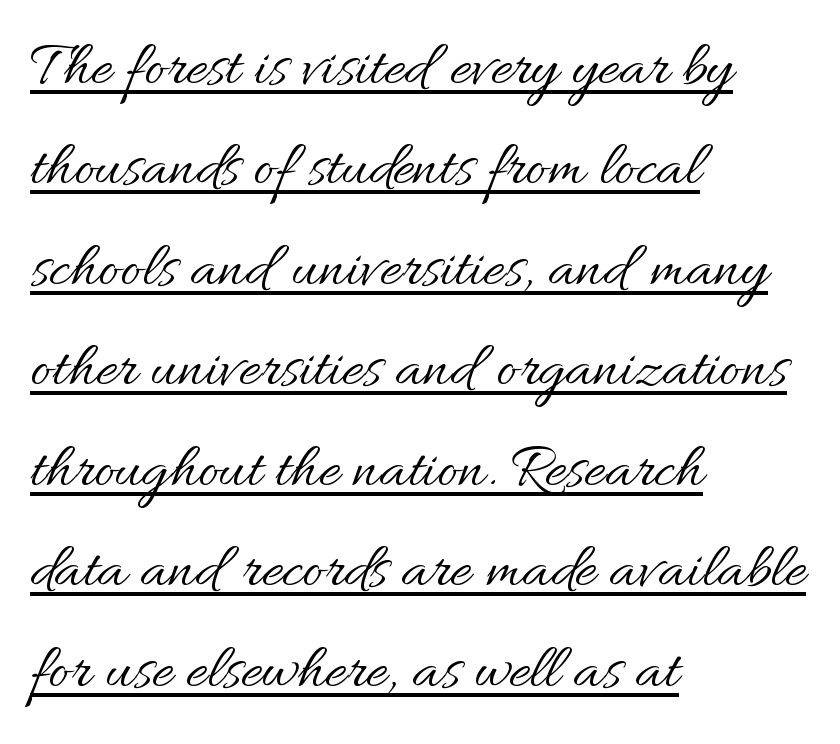
Q: Is the text bold? A: No.
Q: Is the text italic (slanted)? A: Yes.
Q: Is the text underlined? A: Yes.
Q: How is the paragraph aligned? A: Left-aligned.
Q: Is the spacing between letters normal or unusually wide? A: Normal.
Q: Is the spacing between lines tight, normal or loose? A: Normal.
Q: Width (condensed, normal, or wide)? A: Normal.
Q: Stroke contrast? A: Medium.
Q: x-height? A: Small.
Q: Monospaced? A: No.
